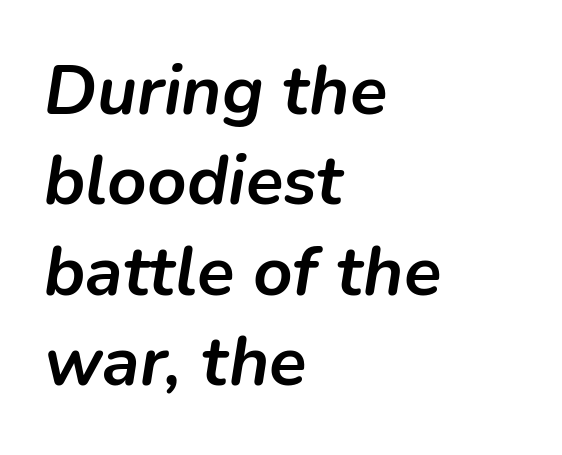
{"italic": "yes", "lean": "right", "slant_degrees": 9, "bold": "yes", "weight": "semibold", "width": "normal", "stroke_contrast": "low", "x_height": "medium", "monospaced": "no", "underline": "no", "align": "left", "line_spacing": "normal", "line_spacing_ratio": 1.31, "letter_spacing": "normal", "letter_spacing_em": 0.0, "glyph_px": 69}
